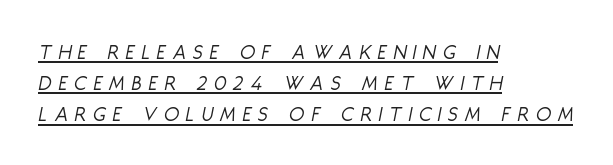
Q: Is the text bold? A: No.
Q: Is the text italic (slanted)? A: Yes, it leans right by about 11 degrees.
Q: Is the text underlined? A: Yes.
Q: How is the paragraph aligned? A: Left-aligned.
Q: Is the spacing between letters normal or unusually wide? A: Unusually wide.
Q: Is the spacing between lines tight, normal or loose? A: Normal.
